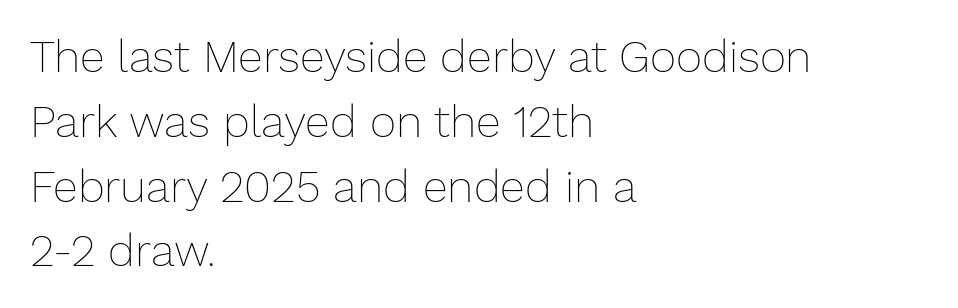
{"italic": "no", "bold": "no", "weight": "thin", "width": "normal", "stroke_contrast": "low", "x_height": "medium", "monospaced": "no", "underline": "no", "align": "left", "line_spacing": "normal", "line_spacing_ratio": 1.44, "letter_spacing": "normal", "letter_spacing_em": 0.0, "glyph_px": 45}
